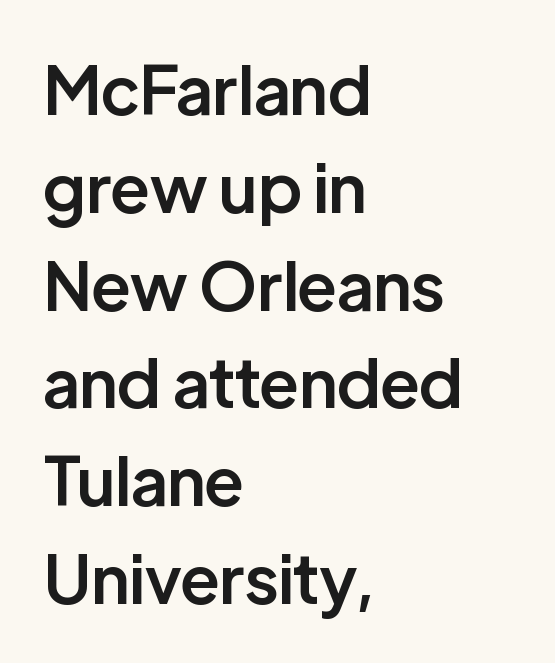
This sample uses an upright cut, with every glyph sitting square on the baseline. This sample is left-justified, so line endings fall wherever the words run out. This is sans-serif lettering, the kind often seen on screens and signage. The strip under each line holds only bare page. No extra tracking has been applied to these lines. The face used here is proportionally spaced, like ordinary book or web type.
